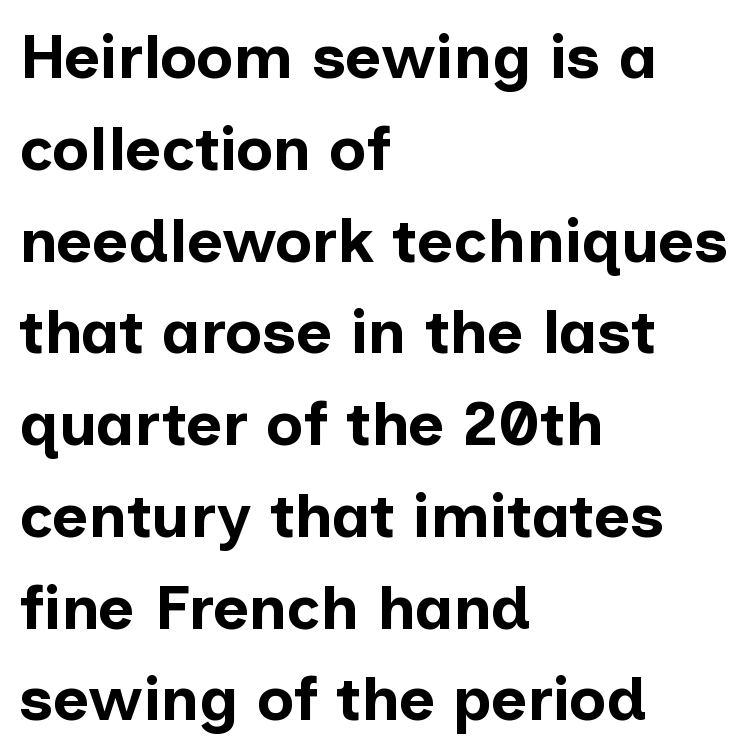
{"serif": "no", "italic": "no", "bold": "yes", "weight": "bold", "width": "normal", "stroke_contrast": "low", "x_height": "medium", "monospaced": "no", "underline": "no", "align": "left", "line_spacing": "normal", "line_spacing_ratio": 1.48, "letter_spacing": "normal", "letter_spacing_em": 0.0, "glyph_px": 62}
